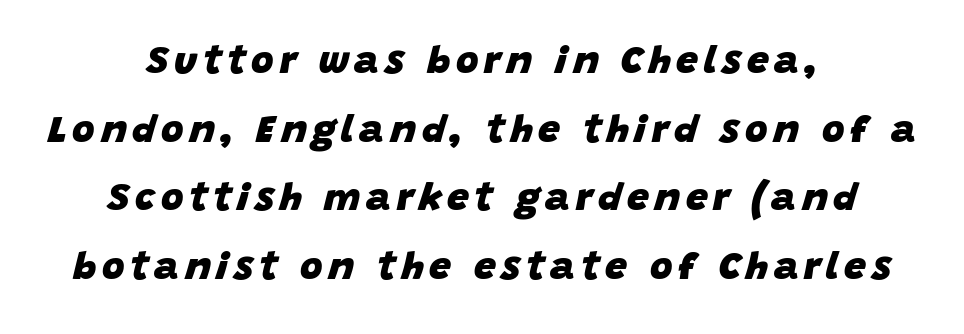
{"italic": "yes", "lean": "right", "slant_degrees": 15, "bold": "yes", "weight": "heavy", "width": "normal", "stroke_contrast": "low", "x_height": "large", "monospaced": "no", "underline": "no", "align": "center", "line_spacing_ratio": 1.76, "glyph_px": 39}
